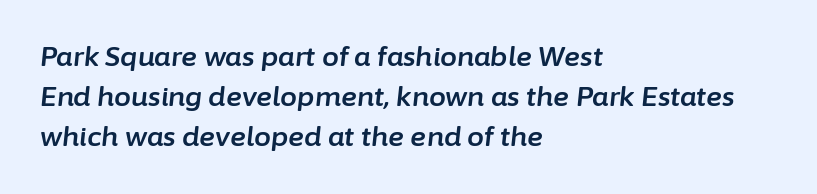
{"italic": "yes", "lean": "right", "slant_degrees": 6, "underline": "no", "align": "left", "line_spacing": "normal", "line_spacing_ratio": 1.49, "letter_spacing": "normal", "letter_spacing_em": 0.0, "glyph_px": 27}
